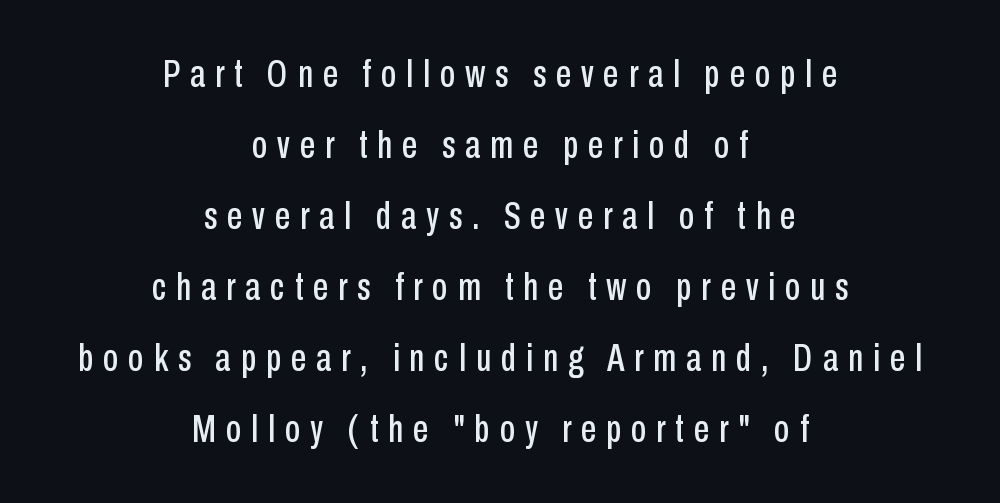
The lettering stays uniformly vertical, giving the passage a roman look. Character widths vary here, with narrow letters taking less room than wide ones. Serif or sans? Sans — the stroke terminals are bare. A typesetter would call this heavily tracked-out type. Descender tails drop into unmarked territory. Casual observation: everything's sitting right in the middle.
